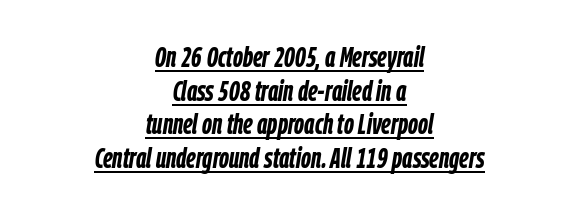
The image shows 29 px semibold, condensed type, italic (leaning right); set centered, line spacing 1.16x, normal letter spacing, underlined; low stroke contrast and a medium x-height.
